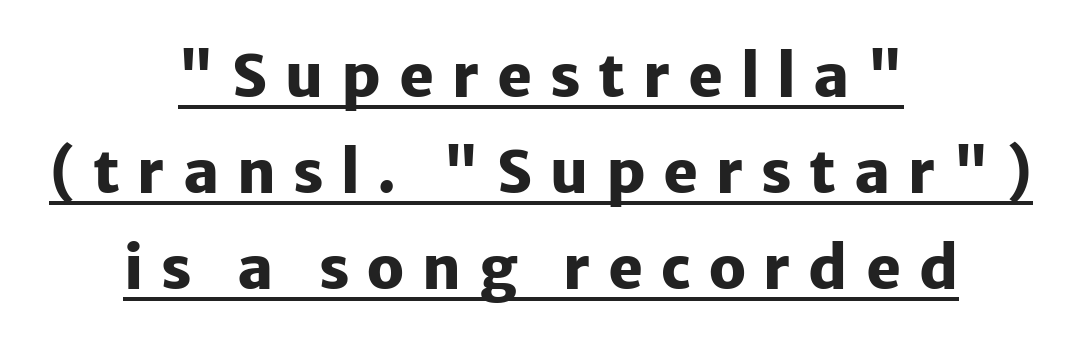
The image shows 59 px heavy sans-serif type, upright; set centered, normal line spacing (1.63x), unusually wide letter spacing (+0.3 em), underlined; low stroke contrast and a medium x-height.
